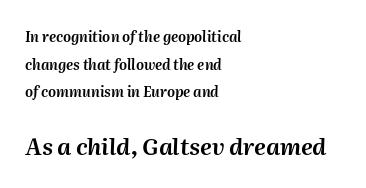
{"italic": "yes", "lean": "right", "slant_degrees": 2, "underline": "no", "align": "left", "line_spacing": "loose", "line_spacing_ratio": 1.98, "letter_spacing": "normal", "letter_spacing_em": 0.0, "larger_block": "second", "size_ratio": 1.64, "glyph_px": 23}
